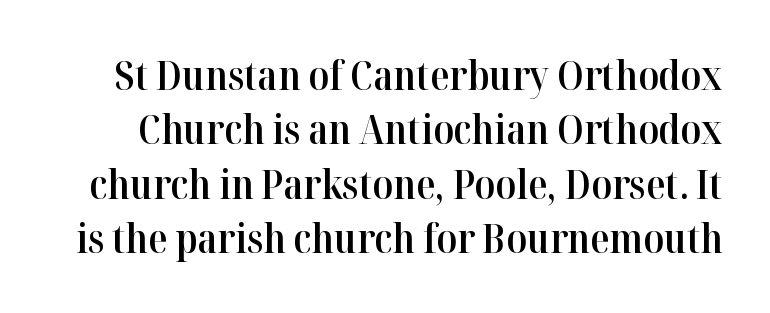
Q: Is the text bold? A: Semi-bold.
Q: Is the text italic (slanted)? A: No, it is upright.
Q: Is the typeface a serif or a sans-serif typeface? A: Serif.
Q: Is the text underlined? A: No.
Q: Is the spacing between letters normal or unusually wide? A: Normal.
Q: Is the spacing between lines tight, normal or loose? A: Normal.
Q: Width (condensed, normal, or wide)? A: Normal.
Q: Stroke contrast? A: High.
Q: x-height? A: Medium.
Q: Monospaced? A: No.
